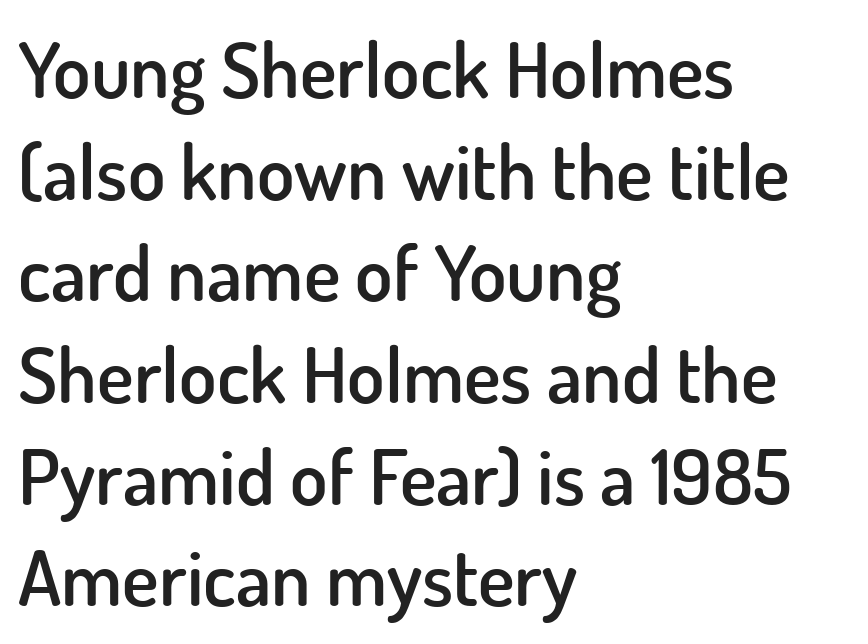
Q: Is the text bold? A: Semi-bold.
Q: Is the text italic (slanted)? A: No, it is upright.
Q: Is the typeface a serif or a sans-serif typeface? A: Sans-serif.
Q: Is the text underlined? A: No.
Q: How is the paragraph aligned? A: Left-aligned.
Q: Is the spacing between letters normal or unusually wide? A: Normal.
Q: Is the spacing between lines tight, normal or loose? A: Normal.
Q: Width (condensed, normal, or wide)? A: Normal.
Q: Stroke contrast? A: Low.
Q: x-height? A: Small.
Q: Monospaced? A: No.
